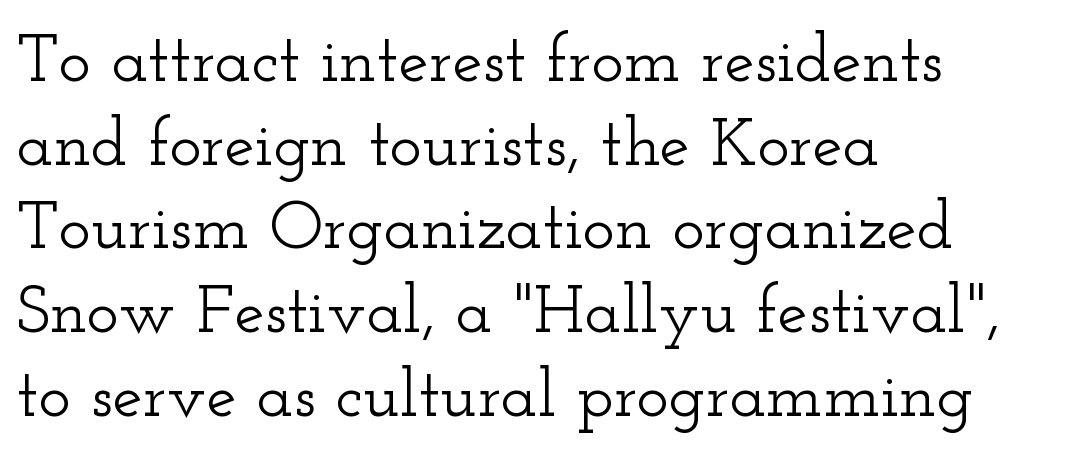
{"serif": "yes", "italic": "no", "width": "wide", "stroke_contrast": "low", "x_height": "small", "monospaced": "no", "underline": "no", "align": "left", "line_spacing_ratio": 1.23, "letter_spacing": "normal", "letter_spacing_em": 0.0, "glyph_px": 68}
